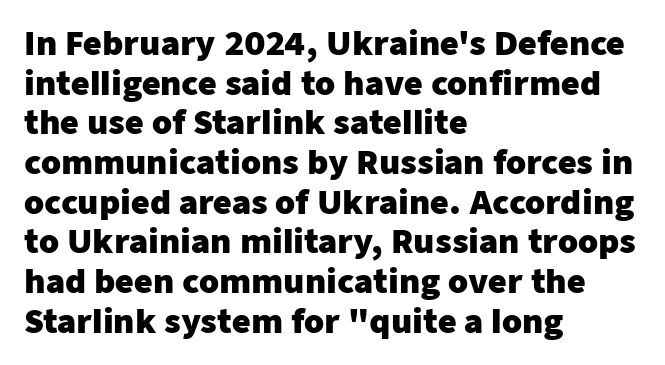
The image shows 32 px heavy sans-serif type, upright; set left-aligned, line spacing 1.24x, normal letter spacing, not underlined; low stroke contrast and a medium x-height.
